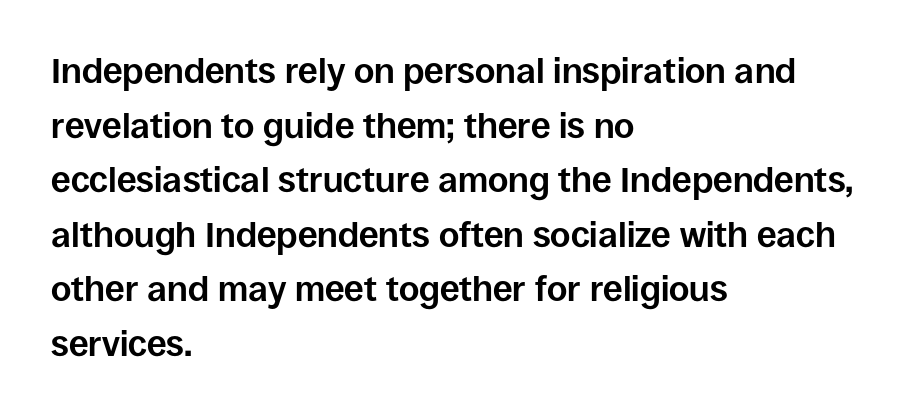
{"serif": "no", "italic": "no", "bold": "yes", "weight": "bold", "width": "normal", "stroke_contrast": "low", "x_height": "large", "monospaced": "no", "underline": "no", "align": "left", "line_spacing": "normal", "line_spacing_ratio": 1.56, "letter_spacing": "normal", "letter_spacing_em": 0.0, "glyph_px": 35}
